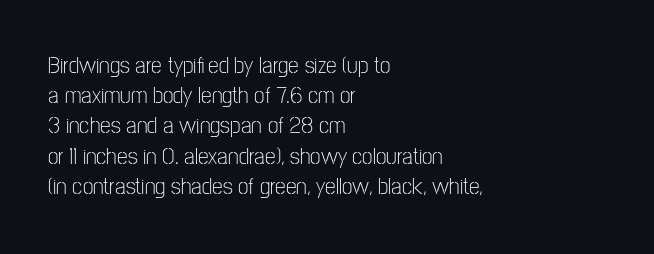
The image shows 24 px text type, upright; set left-aligned, normal line spacing (1.26x), normal letter spacing, not underlined.
